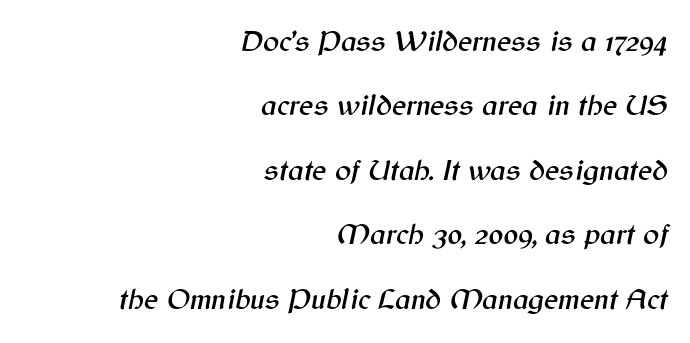
{"italic": "yes", "lean": "right", "slant_degrees": 12, "width": "normal", "stroke_contrast": "medium", "x_height": "medium", "monospaced": "no", "underline": "no", "align": "right", "line_spacing": "loose", "line_spacing_ratio": 2.15, "letter_spacing": "normal", "letter_spacing_em": 0.0, "glyph_px": 30}
